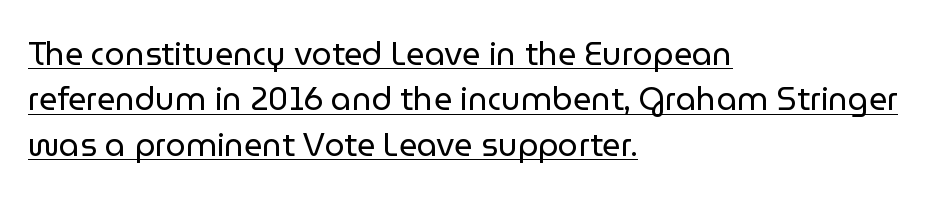
Style check: upright. Each line starts at the same left margin while the right side varies. The weight tops out at a normal text grade. You could not count columns in this text — the font is proportionally spaced.
